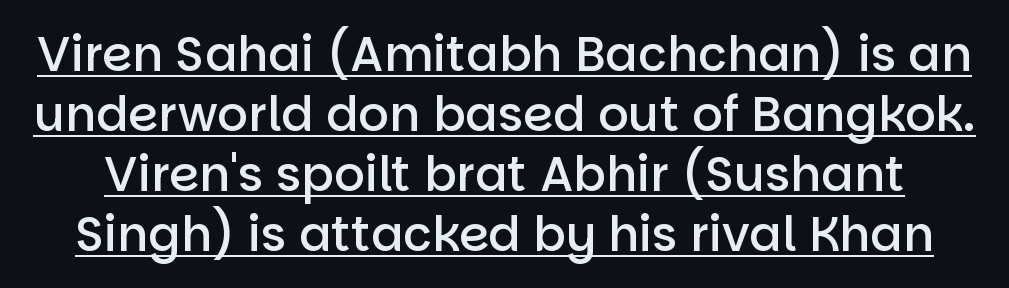
The image shows 48 px semibold sans-serif type, upright; set normal line spacing (1.25x), normal letter spacing, underlined; low stroke contrast and a large x-height.
